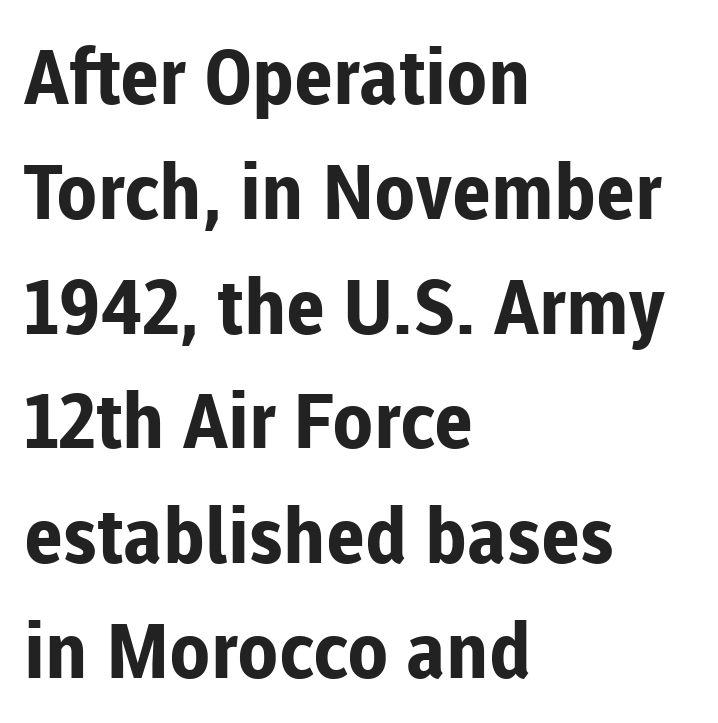
{"serif": "no", "italic": "no", "bold": "yes", "weight": "bold", "width": "normal", "stroke_contrast": "low", "x_height": "medium", "monospaced": "no", "underline": "no", "align": "left", "line_spacing": "normal", "line_spacing_ratio": 1.51, "letter_spacing": "normal", "letter_spacing_em": 0.0, "glyph_px": 76}
